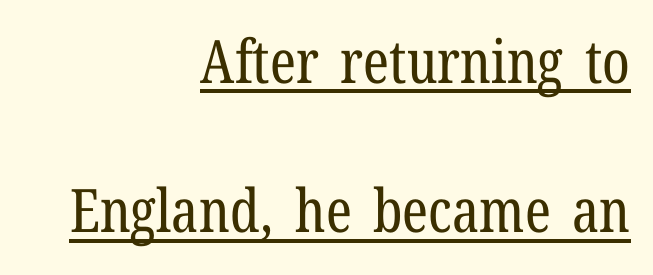
Q: Is the text bold? A: No.
Q: Is the text italic (slanted)? A: No, it is upright.
Q: Is the typeface a serif or a sans-serif typeface? A: Serif.
Q: Is the text underlined? A: Yes.
Q: How is the paragraph aligned? A: Right-aligned.
Q: Is the spacing between letters normal or unusually wide? A: Normal.
Q: Is the spacing between lines tight, normal or loose? A: Loose.
Q: Width (condensed, normal, or wide)? A: Condensed.
Q: Stroke contrast? A: Low.
Q: x-height? A: Medium.
Q: Monospaced? A: No.
